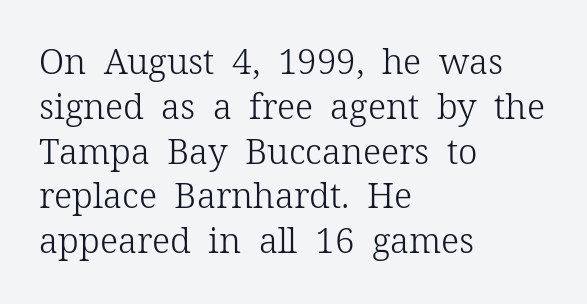
Character widths vary here, with narrow letters taking less room than wide ones. Visually the block forms a straight wall on the left and a jagged coastline on the right. The typeface chosen for these lines features serifs. This is the regular roman posture of the typeface. The designer left line spacing at the default. Inter-character spacing is left at the font's built-in metrics.
